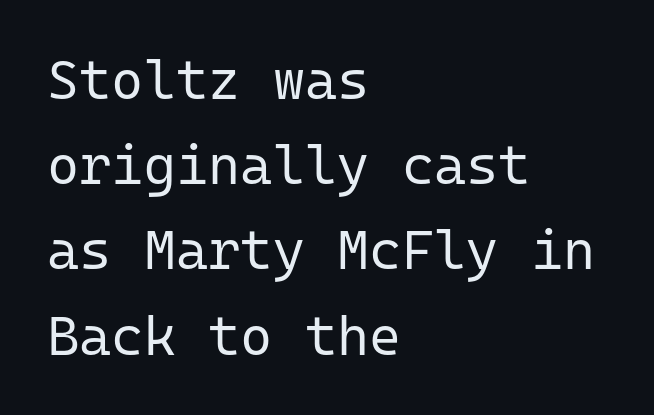
The specimen omits any rule beneath the text block's lines. Bold? No — there's no thickening of the strokes. Glyph-to-glyph distance matches everyday printed text. Check where the strokes stop: nothing finishes them off — pure sans. The typography opts for an upright posture over an oblique one.
